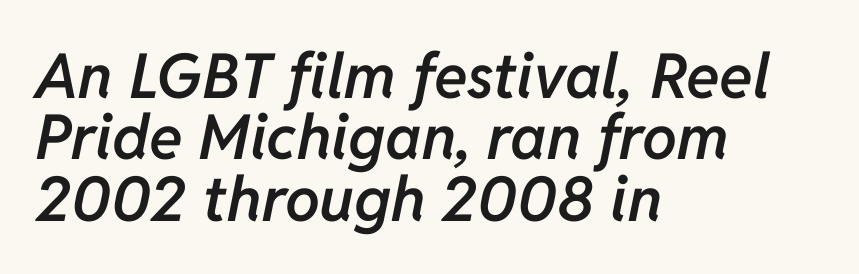
{"italic": "yes", "lean": "right", "slant_degrees": 11, "bold": "semi", "weight": "semibold", "width": "normal", "stroke_contrast": "low", "x_height": "medium", "monospaced": "no", "underline": "no", "align": "left", "line_spacing": "tight", "line_spacing_ratio": 0.99, "letter_spacing": "normal", "letter_spacing_em": 0.0, "glyph_px": 62}
